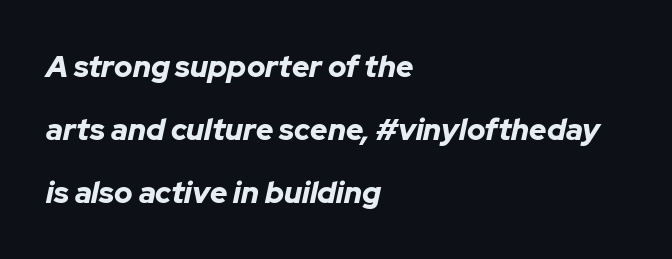
{"italic": "yes", "lean": "right", "slant_degrees": 12, "bold": "yes", "weight": "bold", "width": "normal", "stroke_contrast": "low", "x_height": "medium", "monospaced": "no", "underline": "no", "align": "left", "line_spacing": "loose", "line_spacing_ratio": 2.1, "letter_spacing": "normal", "letter_spacing_em": 0.0, "glyph_px": 30}
